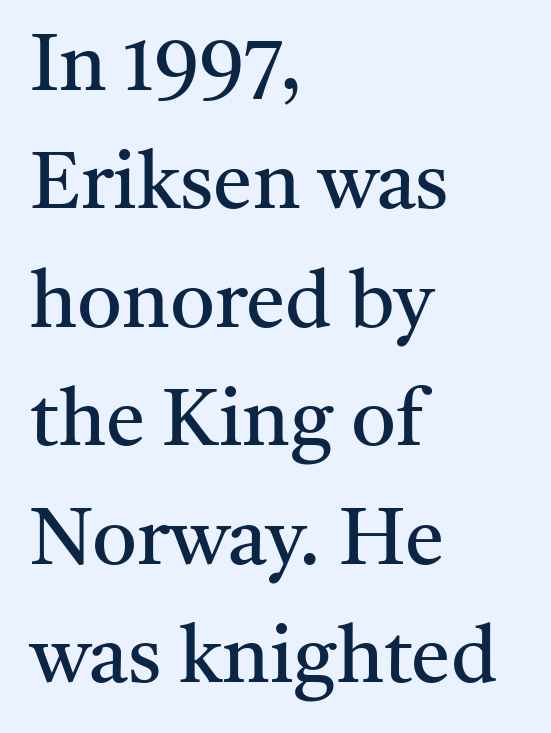
The cut favours lightness, reaching ordinary text weight at its darkest. Posture: upright roman. The letters advance in unequal steps, a hallmark of proportional type. The text was rendered using a seriffed face with decorative stroke endings.
